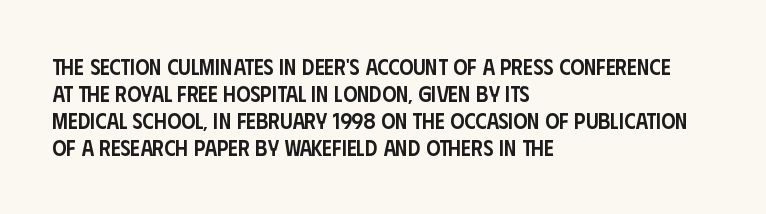
The image shows 22 px text type, upright; set left-aligned, line spacing 1.23x, normal letter spacing, not underlined.
